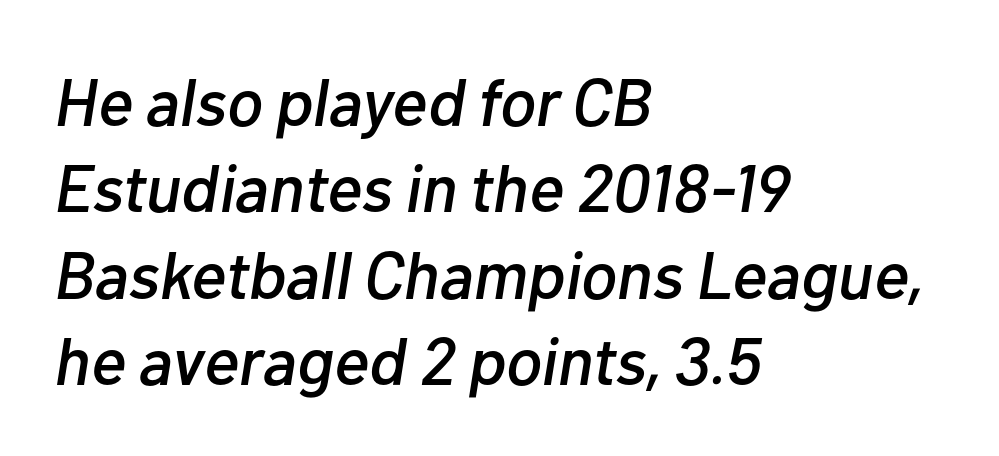
Does the lettering tilt? It does — this is italic. You could not count columns in this text — the font is proportionally spaced. Vertical spacing — default. The setting favours the left margin, as ordinary paragraphs usually do. Students, note that the glyphs here touch the page at normal intervals. The space beneath each line is pristine and unruled.
